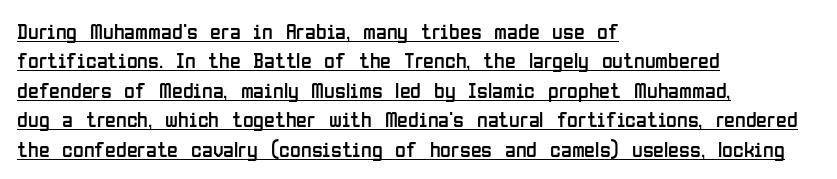
{"italic": "no", "bold": "no", "underline": "yes", "align": "left", "line_spacing": "normal", "line_spacing_ratio": 1.34, "letter_spacing": "normal", "letter_spacing_em": 0.0, "glyph_px": 22}
